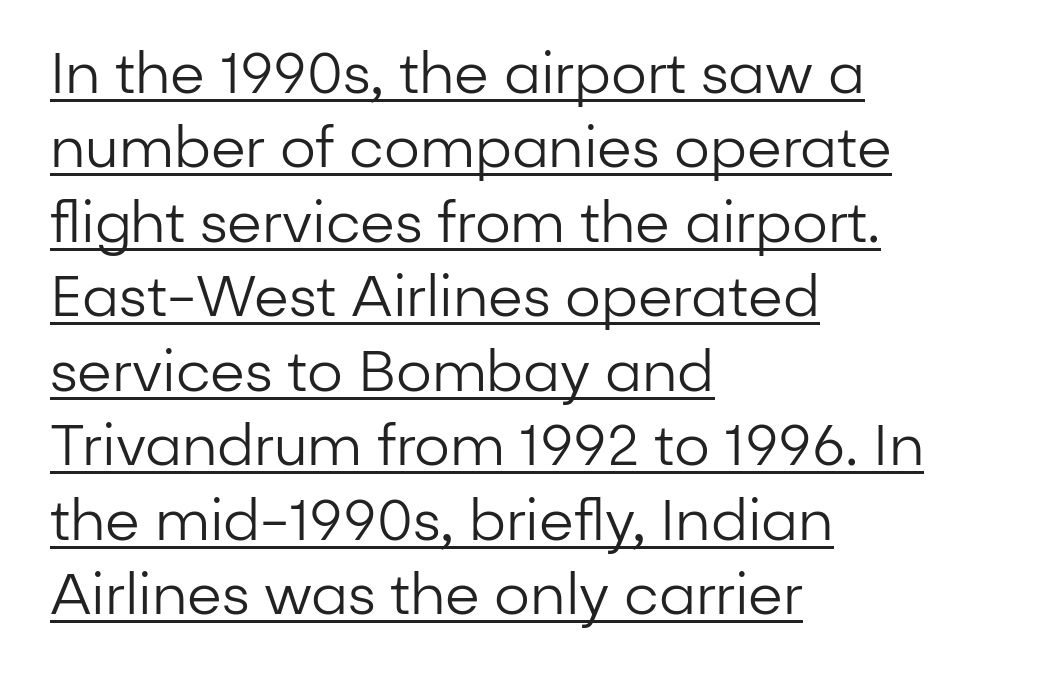
Q: Is the text bold? A: No.
Q: Is the text italic (slanted)? A: No, it is upright.
Q: Is the typeface a serif or a sans-serif typeface? A: Sans-serif.
Q: Is the text underlined? A: Yes.
Q: How is the paragraph aligned? A: Left-aligned.
Q: Is the spacing between letters normal or unusually wide? A: Normal.
Q: Is the spacing between lines tight, normal or loose? A: Normal.
Q: Width (condensed, normal, or wide)? A: Normal.
Q: Stroke contrast? A: Low.
Q: x-height? A: Medium.
Q: Monospaced? A: No.
